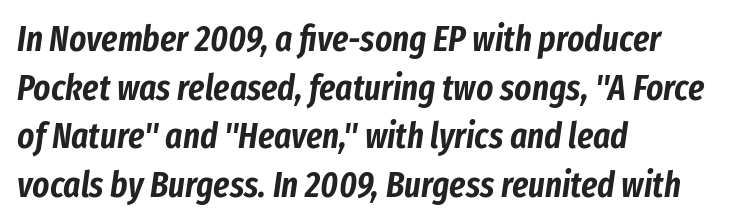
Quick note: interline space is typical. Each line starts at the same left margin while the right side varies. Anything drawn beneath the words? Only blank space. Looks like regular typesetting: each glyph gets only the width it needs. Posture: slanted.
